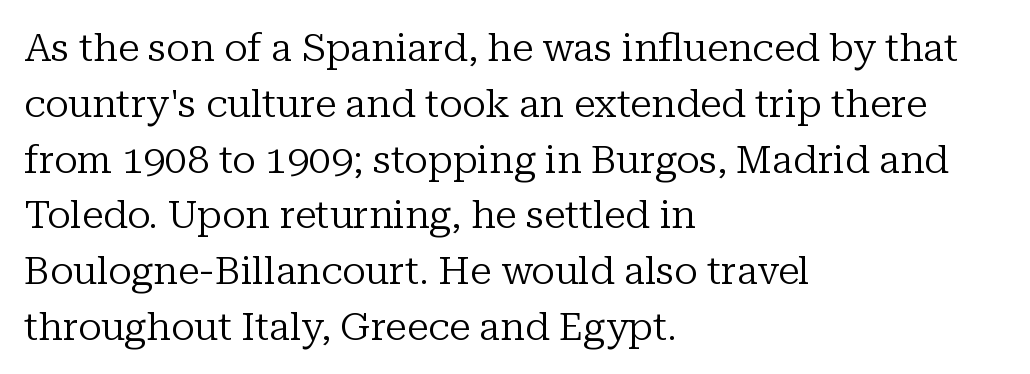
The image shows 39 px regular-weight serif type, upright; set left-aligned, normal line spacing (1.43x), normal letter spacing, not underlined; low stroke contrast and a medium x-height.
